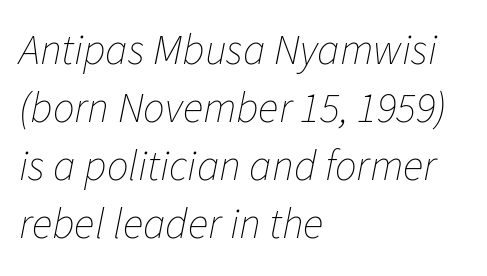
The image shows 43 px thin type, italic (leaning right); set left-aligned, normal line spacing (1.35x), normal letter spacing, not underlined; low stroke contrast and a medium x-height.
